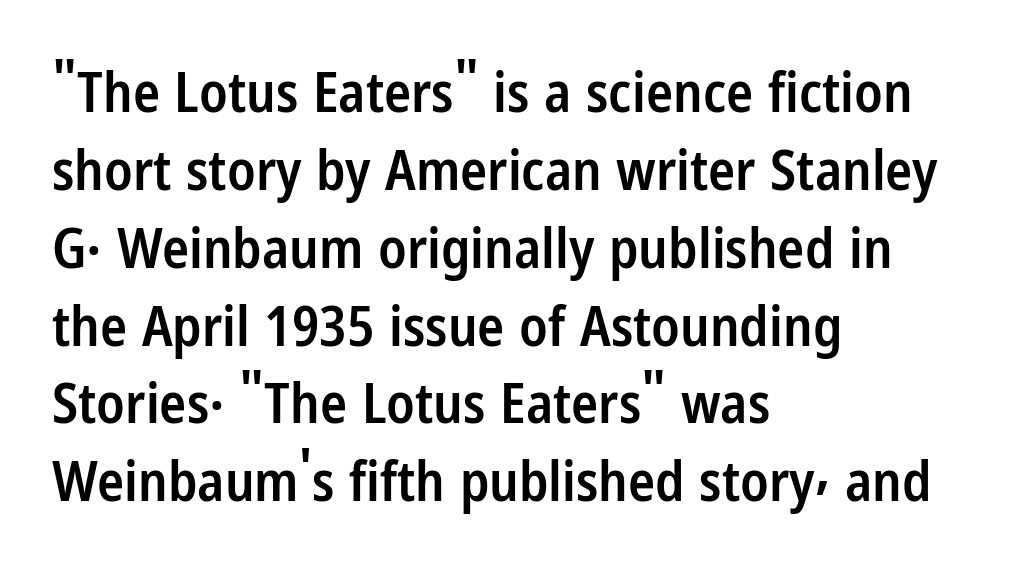
The image shows 56 px semibold, condensed sans-serif type, upright; set left-aligned, normal line spacing (1.39x), normal letter spacing, not underlined; low stroke contrast and a medium x-height.
